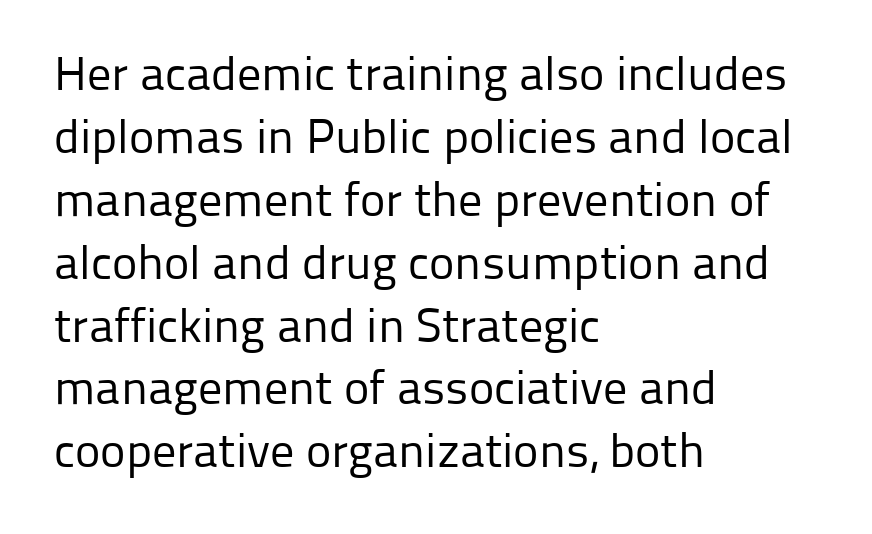
The ragged edge is on the right, which tells us the setting is flush left. Type style note: lacks serifs. A typesetter would call this zero additional tracking. The strokes are not fattened; the text isn't bold. Clear beneath every line of the passage.
